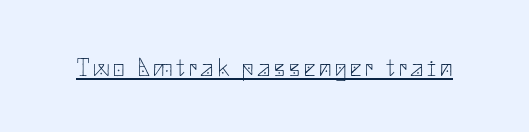
Q: Is the text bold? A: No.
Q: Is the text italic (slanted)? A: No, it is upright.
Q: Is the text underlined? A: Yes.
